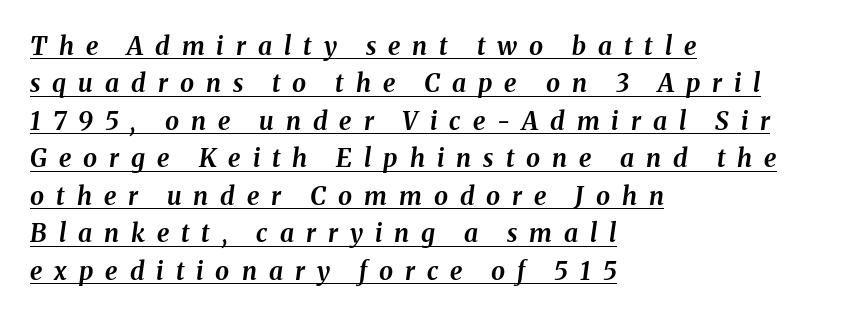
The image shows 25 px bold type, italic (leaning right); set left-aligned, normal line spacing (1.5x), unusually wide letter spacing (+0.48 em), underlined.
